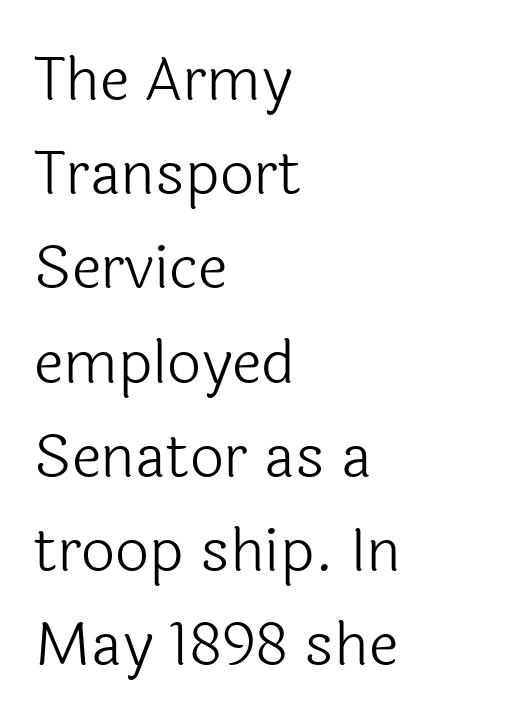
The image shows 60 px light sans-serif type, upright; set left-aligned, normal line spacing (1.57x), normal letter spacing, not underlined; a medium x-height.
